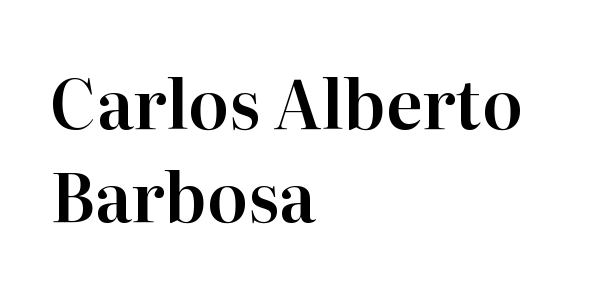
{"serif": "yes", "italic": "no", "width": "normal", "stroke_contrast": "high", "x_height": "medium", "monospaced": "no", "underline": "no", "align": "left", "line_spacing": "normal", "line_spacing_ratio": 1.39, "letter_spacing": "normal", "letter_spacing_em": 0.0, "glyph_px": 67}
